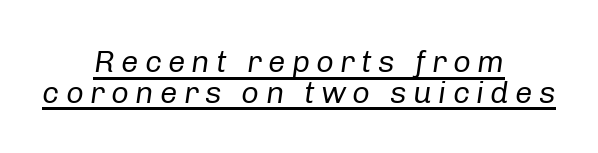
Descenders here cross a horizontal rule under the line. Horizontally, the lines are justified to the midpoint only. This is oblique type, the kind used for emphasis or titles. Loose tracking; the words dissolve into strings of separated letters. The passage shown is typed in a proportional face where columns would drift.
